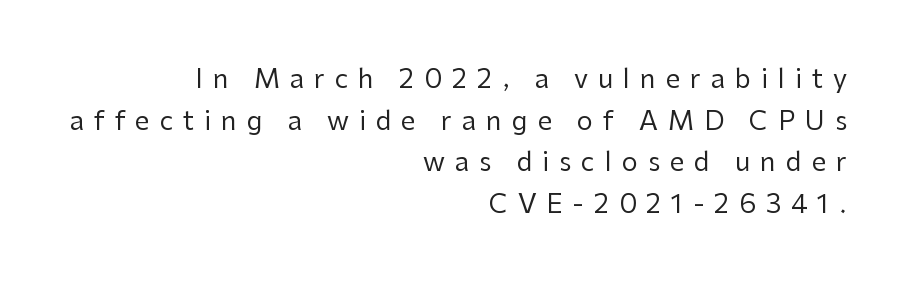
In terms of leading, this rendering sits right in the middle. Short note: letters widely spaced. Alignment: flush right. Characters remain perfectly vertical along every line. The letterforms sit at book weight or below. The space beneath each line is pristine and unruled.
